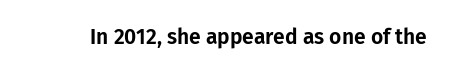
Q: Is the text italic (slanted)? A: No, it is upright.
Q: Is the text underlined? A: No.
Q: Is the spacing between letters normal or unusually wide? A: Normal.
